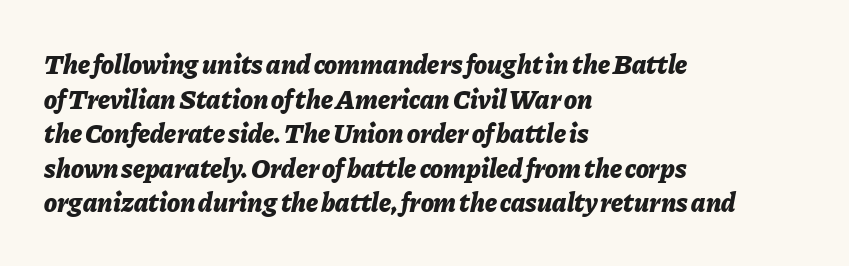
Tracking value appears to be zero — textbook default spacing. Typeset ragged right — the left edge is the straight one. How would I describe the line gaps? Plain and ordinary. The baseline area is clear. A dark, heavy texture on the line: the type is bold.
